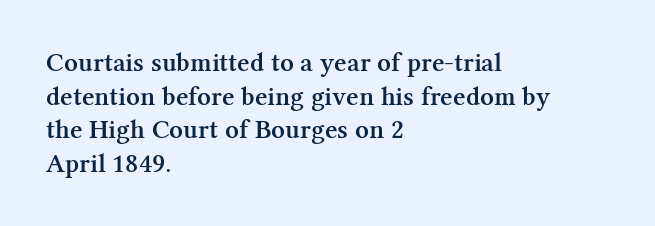
Q: Is the text bold? A: Semi-bold.
Q: Is the text italic (slanted)? A: No, it is upright.
Q: Is the text underlined? A: No.
Q: How is the paragraph aligned? A: Left-aligned.
Q: Is the spacing between letters normal or unusually wide? A: Normal.
Q: Is the spacing between lines tight, normal or loose? A: Normal.
